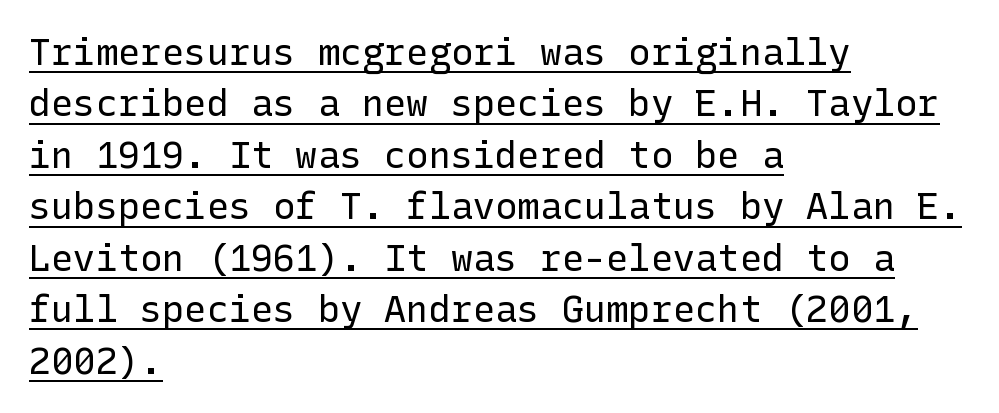
{"serif": "no", "italic": "no", "bold": "no", "weight": "regular", "width": "normal", "stroke_contrast": "low", "x_height": "medium", "underline": "yes", "align": "left", "line_spacing": "normal", "line_spacing_ratio": 1.39, "letter_spacing": "normal", "letter_spacing_em": 0.0, "glyph_px": 37}
